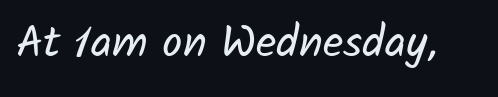
Varying glyph widths throughout — classic text-font behaviour. On a weight scale, this lands at 450 or below. Caption: standard tracking, unaltered. Lines of text with bare space underneath. The characters display no serif detailing; their extremities are plain.
